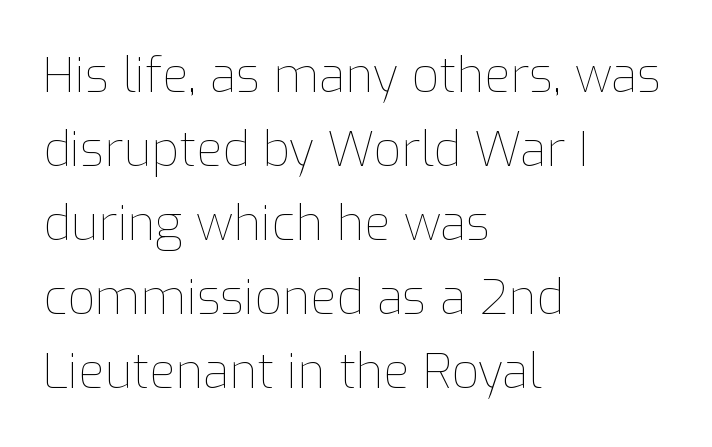
A quiet, ordinary-to-light weight characterises the typeface. Clear beneath every line of the passage. Reading down the block, your eye returns to a fixed left position each line. Vertical spacing — default. Posture: straight, roman, zero tilt.
